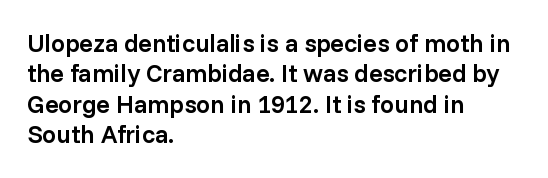
Q: Is the text bold? A: Semi-bold.
Q: Is the text italic (slanted)? A: No, it is upright.
Q: Is the text underlined? A: No.
Q: How is the paragraph aligned? A: Left-aligned.
Q: Is the spacing between letters normal or unusually wide? A: Normal.
